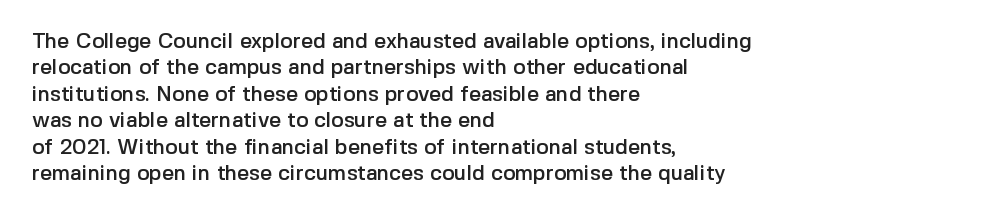
The image shows 21 px text type, upright; set left-aligned, normal line spacing (1.26x), normal letter spacing, not underlined.
